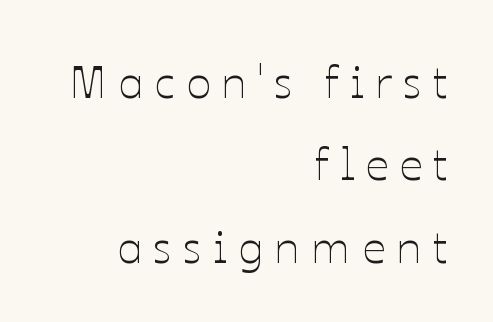
{"italic": "no", "bold": "no", "weight": "thin", "width": "normal", "stroke_contrast": "low", "x_height": "medium", "monospaced": "no", "underline": "no", "align": "right", "line_spacing_ratio": 1.79, "letter_spacing": "wide", "letter_spacing_em": 0.24, "glyph_px": 46}
